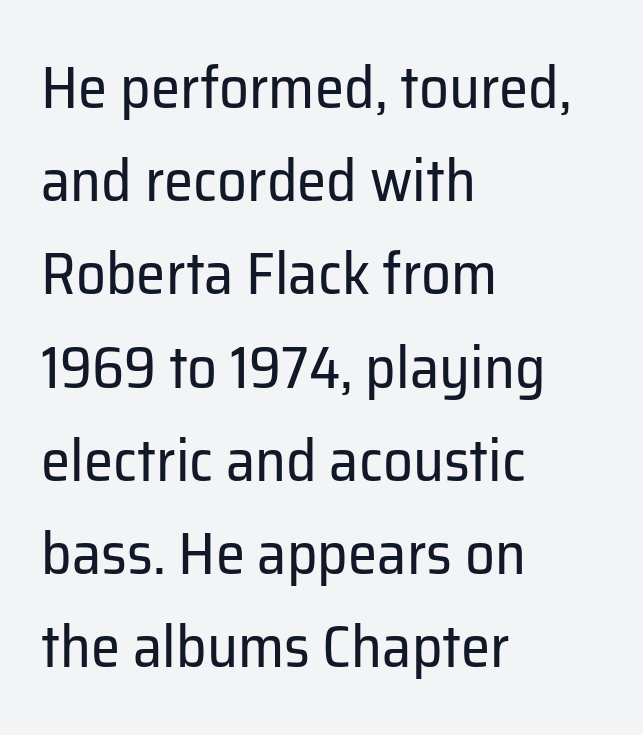
Q: Is the text bold? A: No.
Q: Is the text italic (slanted)? A: No, it is upright.
Q: Is the typeface a serif or a sans-serif typeface? A: Sans-serif.
Q: Is the text underlined? A: No.
Q: How is the paragraph aligned? A: Left-aligned.
Q: Is the spacing between letters normal or unusually wide? A: Normal.
Q: Is the spacing between lines tight, normal or loose? A: Normal.
Q: Width (condensed, normal, or wide)? A: Normal.
Q: Stroke contrast? A: Low.
Q: x-height? A: Medium.
Q: Monospaced? A: No.
